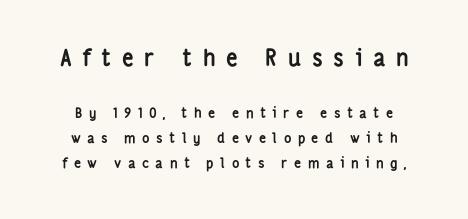
No italicization has been applied; the sample stays upright. The passage shown is not underscored anywhere. The passage shown begins with its larger block and ends with its smaller one. How are the letters spaced? Widely, with obvious added tracking. Chunky letters — that's bold for sure.
